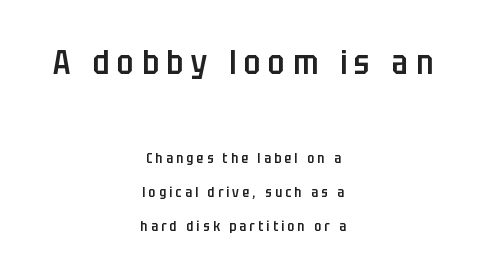
The image shows 33 px semibold, condensed sans-serif type, upright; set centered, loose line spacing (2.46x), unusually wide letter spacing (+0.24 em), not underlined; the first (top) block is 2.36x larger; low stroke contrast and a large x-height.
